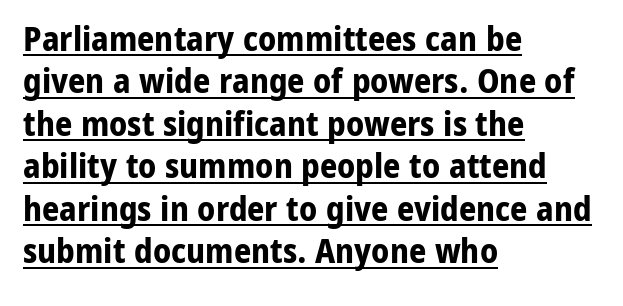
The image shows 34 px bold sans-serif type, upright; set left-aligned, normal line spacing (1.25x), normal letter spacing, underlined; low stroke contrast and a medium x-height.
